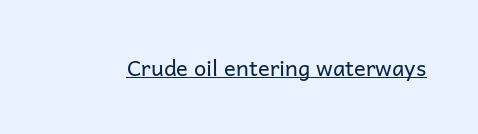
{"italic": "no", "bold": "no", "underline": "yes", "letter_spacing": "normal", "letter_spacing_em": 0.0, "glyph_px": 22}
